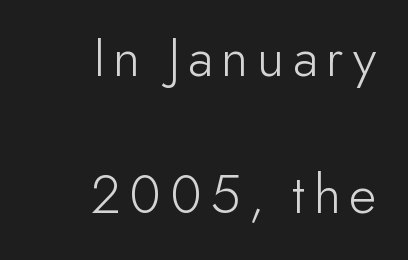
Q: Is the text bold? A: No.
Q: Is the text italic (slanted)? A: No, it is upright.
Q: Is the typeface a serif or a sans-serif typeface? A: Sans-serif.
Q: Is the text underlined? A: No.
Q: How is the paragraph aligned? A: Right-aligned.
Q: Is the spacing between lines tight, normal or loose? A: Loose.
Q: Width (condensed, normal, or wide)? A: Normal.
Q: Stroke contrast? A: Low.
Q: x-height? A: Small.
Q: Monospaced? A: No.
